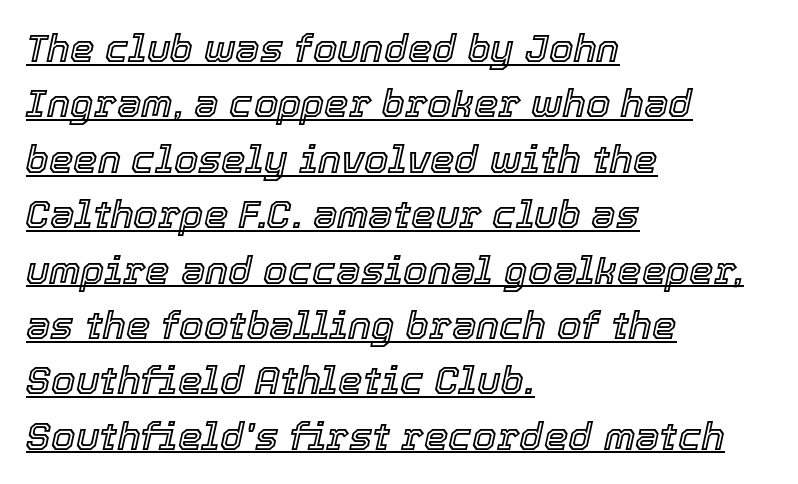
Q: Is the text italic (slanted)? A: Yes, it leans right by about 12 degrees.
Q: Is the text underlined? A: Yes.
Q: How is the paragraph aligned? A: Left-aligned.
Q: Is the spacing between letters normal or unusually wide? A: Normal.
Q: Is the spacing between lines tight, normal or loose? A: Normal.
Q: Width (condensed, normal, or wide)? A: Normal.
Q: x-height? A: Medium.
Q: Monospaced? A: No.
